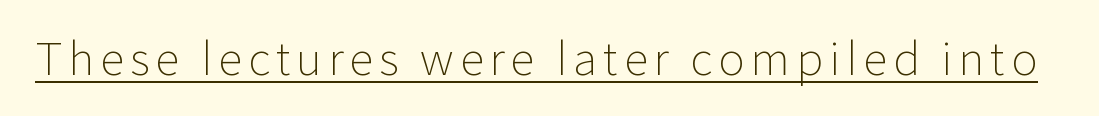
Q: Is the text bold? A: No.
Q: Is the text italic (slanted)? A: No, it is upright.
Q: Is the typeface a serif or a sans-serif typeface? A: Sans-serif.
Q: Is the text underlined? A: Yes.
Q: Width (condensed, normal, or wide)? A: Normal.
Q: Stroke contrast? A: Low.
Q: x-height? A: Medium.
Q: Monospaced? A: No.
